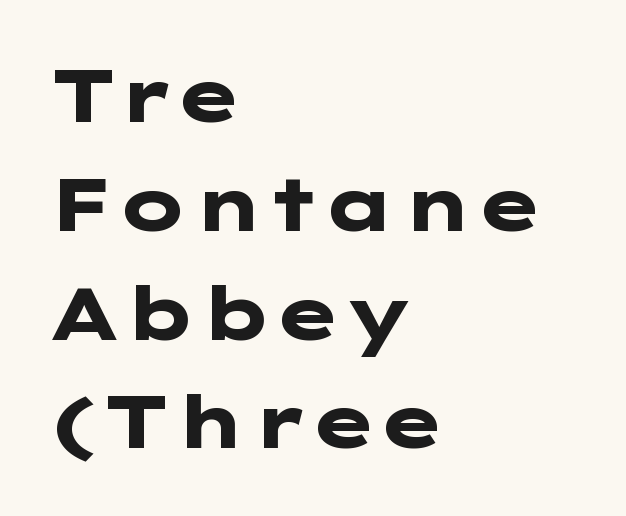
Italic? Not at all — the glyphs are vertical. Look at the tracking — it's just the regular setting, nothing added. Typographic density is high because the face is bold. Casual observation: everything's shoved over to the left. Only glyphs here, with clear space below each row.
